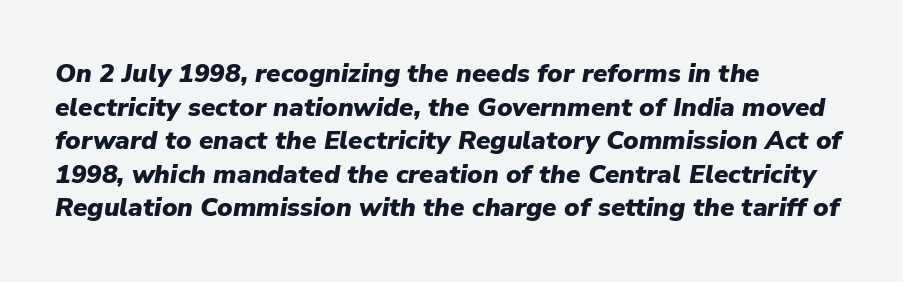
The image shows 26 px bold type, italic (leaning right); set left-aligned, normal line spacing (1.29x), normal letter spacing, not underlined.
